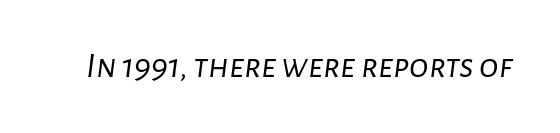
The face used here is proportionally spaced, like ordinary book or web type. In terms of posture, this sample is oblique. The space beneath each line is pristine and unruled. Stems here are at most as thick as an everyday book face. Standard letterfit; no display-style spreading of the glyphs.
